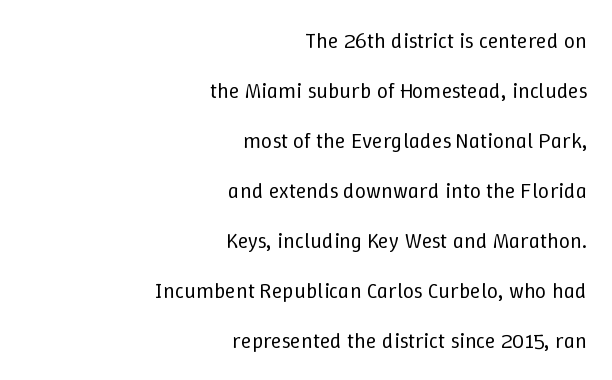
The image shows 22 px text type, upright; set right-aligned, loose line spacing (2.27x), normal letter spacing, not underlined.
